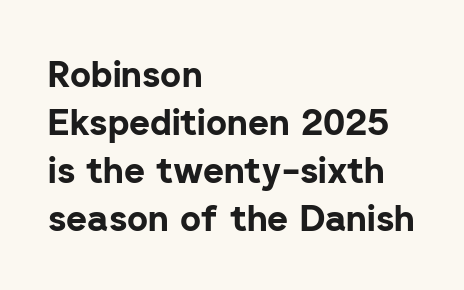
Check under the words: just untouched page. This sample uses a sans-serif face. The face used here has the dense, thick strokes of a bold. Character widths vary here, with narrow letters taking less room than wide ones. Line starts are locked; line ends wander. Evenly set lines give the paragraph a standard silhouette.
